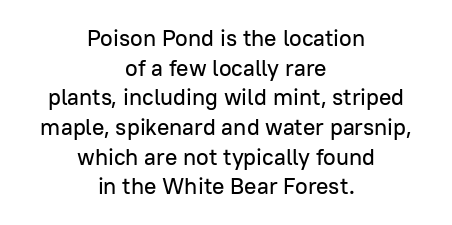
Q: Is the text italic (slanted)? A: No, it is upright.
Q: Is the text underlined? A: No.
Q: How is the paragraph aligned? A: Centered.
Q: Is the spacing between letters normal or unusually wide? A: Normal.
Q: Is the spacing between lines tight, normal or loose? A: Normal.
